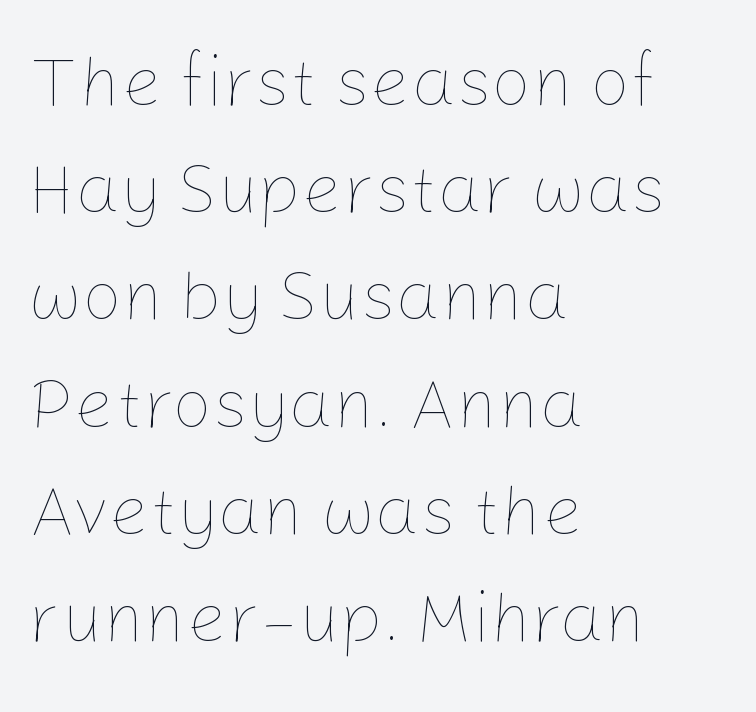
The image shows 71 px thin type, upright; set left-aligned, normal line spacing (1.51x), normal letter spacing, not underlined; low stroke contrast and a medium x-height.
